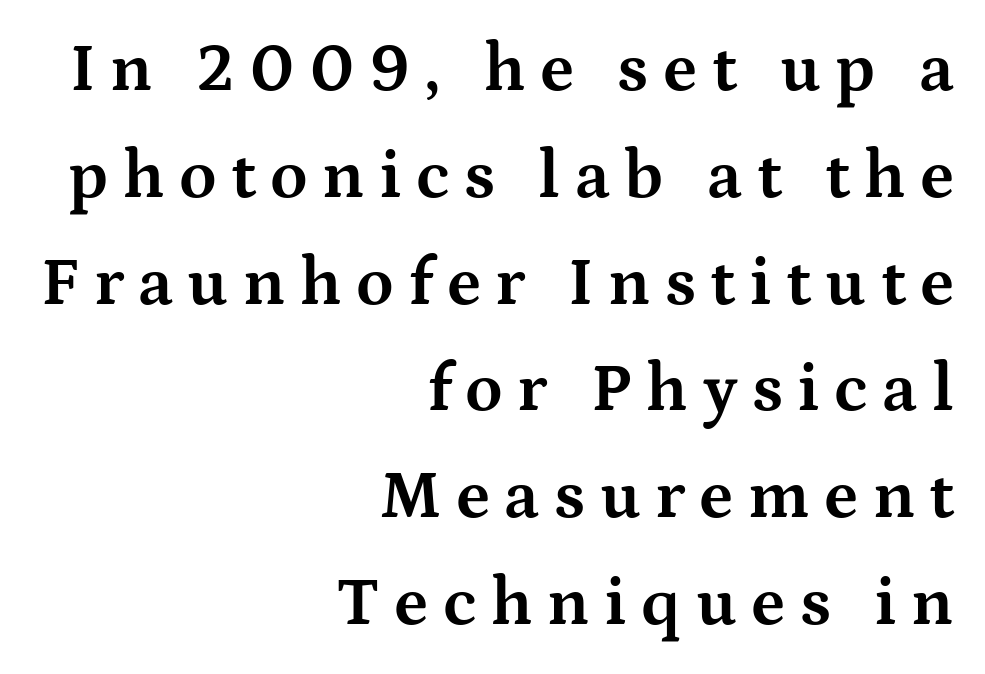
Q: Is the text bold? A: Yes.
Q: Is the text italic (slanted)? A: No, it is upright.
Q: Is the typeface a serif or a sans-serif typeface? A: Serif.
Q: Is the text underlined? A: No.
Q: How is the paragraph aligned? A: Right-aligned.
Q: Is the spacing between letters normal or unusually wide? A: Unusually wide.
Q: Is the spacing between lines tight, normal or loose? A: Normal.
Q: Width (condensed, normal, or wide)? A: Wide.
Q: Stroke contrast? A: Medium.
Q: x-height? A: Medium.
Q: Monospaced? A: No.
